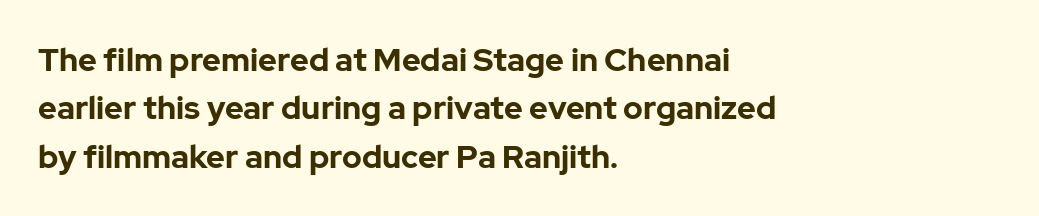
{"serif": "no", "italic": "no", "bold": "yes", "weight": "bold", "width": "normal", "stroke_contrast": "low", "x_height": "medium", "monospaced": "no", "underline": "no", "align": "left", "line_spacing": "normal", "line_spacing_ratio": 1.51, "letter_spacing": "normal", "letter_spacing_em": 0.0, "glyph_px": 32}
